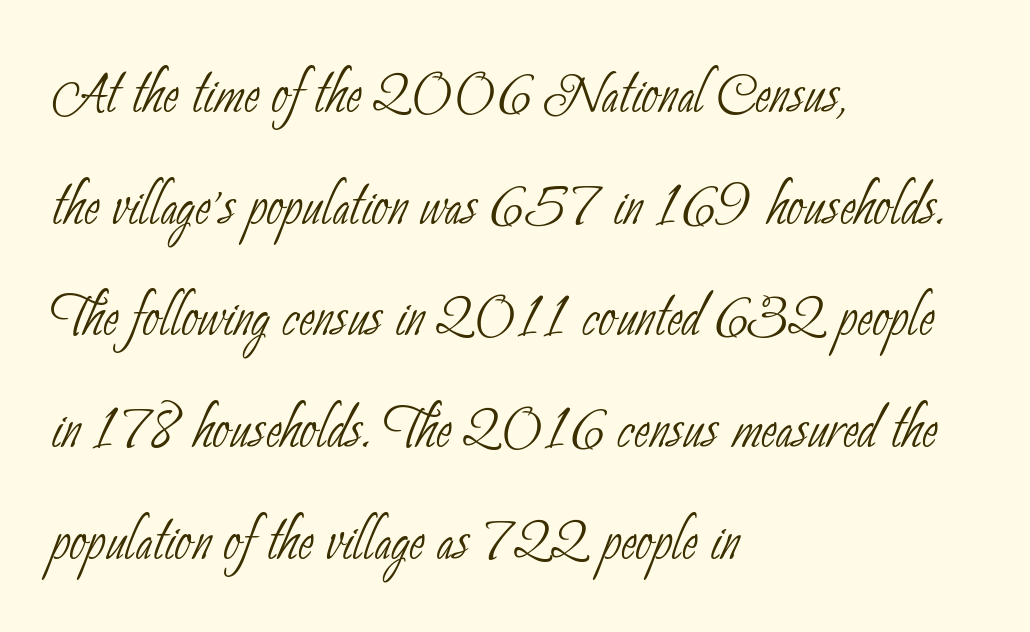
Character widths vary here, with narrow letters taking less room than wide ones. Each stroke keeps to a modest, everyday thickness or less. The face used here is a sans, in the tradition of grotesques and geometrics. Look at the tracking — it's just the regular setting, nothing added.
